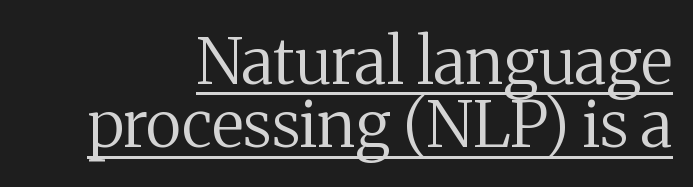
{"serif": "yes", "italic": "no", "bold": "no", "weight": "regular", "width": "normal", "stroke_contrast": "medium", "x_height": "medium", "monospaced": "no", "underline": "yes", "align": "right", "line_spacing": "tight", "line_spacing_ratio": 0.99, "letter_spacing": "normal", "letter_spacing_em": 0.0, "glyph_px": 64}
